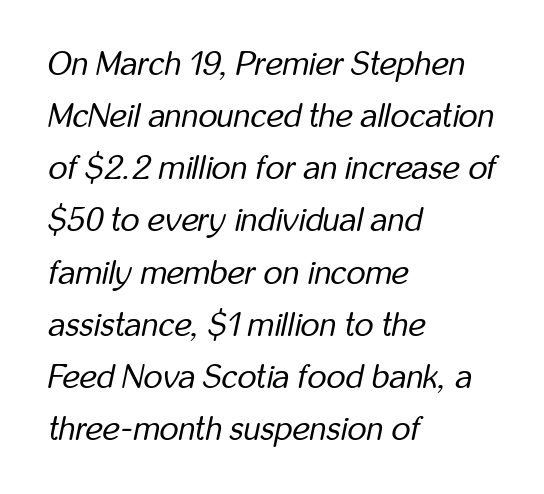
The lines sit at an ordinary, default distance from one another. This sample uses plain, unmodified letter spacing. Counters stay open thanks to moderate or lighter strokes. An italicized treatment has been applied to the whole sample. Descenders are the only things crossing below the line. Line beginnings align vertically; line endings do not.
